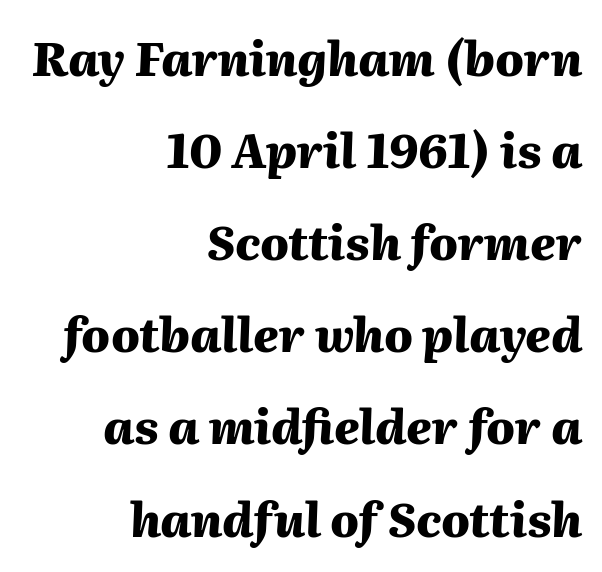
The image shows 47 px heavy type, italic (leaning right); set right-aligned, loose line spacing (1.96x), normal letter spacing, not underlined; medium stroke contrast and a medium x-height.
